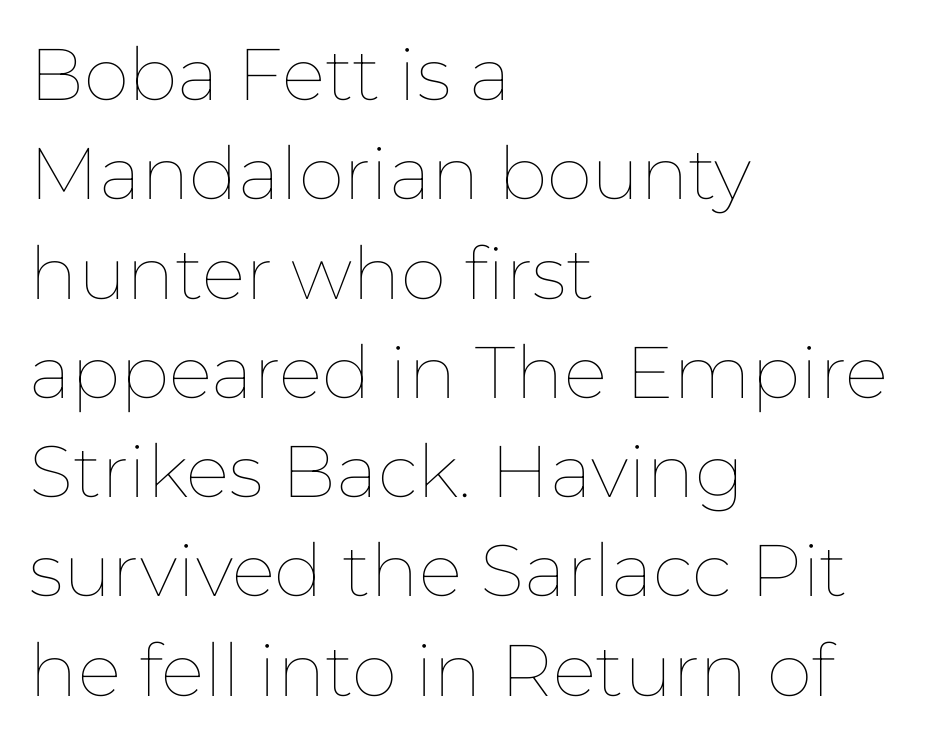
The image shows 73 px thin type, upright; set left-aligned, normal line spacing (1.36x), normal letter spacing, not underlined; low stroke contrast and a medium x-height.
